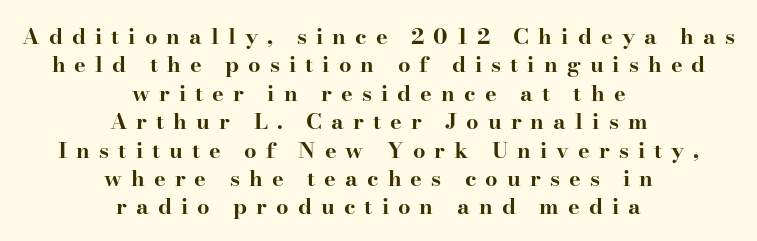
Q: Is the text bold? A: Yes.
Q: Is the text italic (slanted)? A: No, it is upright.
Q: Is the text underlined? A: No.
Q: How is the paragraph aligned? A: Centered.
Q: Is the spacing between letters normal or unusually wide? A: Unusually wide.
Q: Is the spacing between lines tight, normal or loose? A: Normal.
